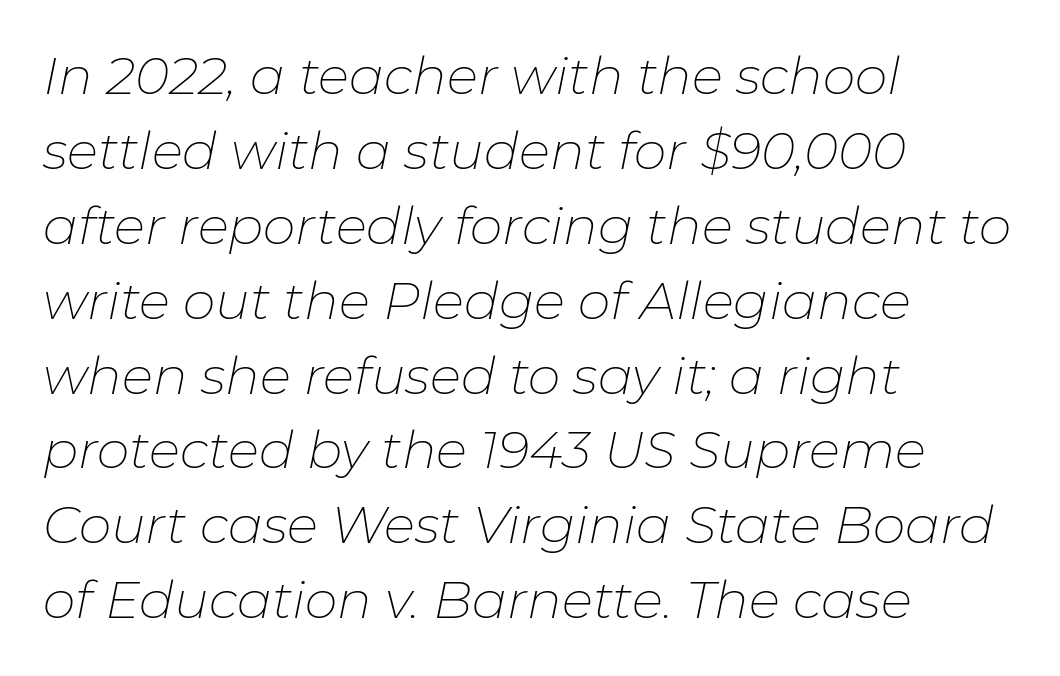
Left-aligned paragraph, ragged on the right. Summary of weight: not heavy and not bold. Notice how descenders clear the ascenders below comfortably — that's standard leading. The typography opts for an oblique posture over an upright one. The passage shown is typed in a proportional face where columns would drift. Short note: letters normally spaced.
